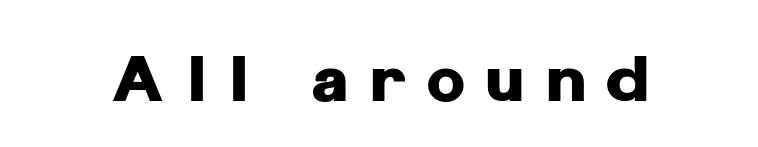
The image shows 65 px heavy sans-serif type, upright; set unusually wide letter spacing (+0.32 em), not underlined; low stroke contrast and a medium x-height.
